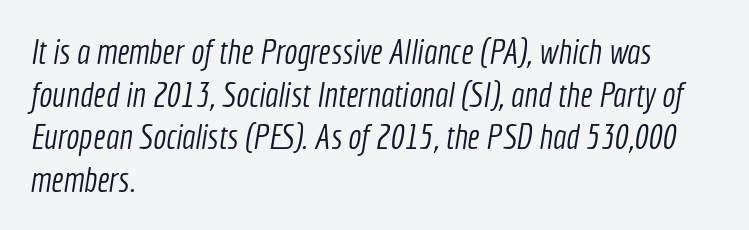
Unmarked baselines from the first word to the last. Horizontally, the lines are justified to the leading edge only. Each letter keeps its own natural width here, so spacing adapts to shape. Honestly, the letter spacing is just normal — you wouldn't notice it.
